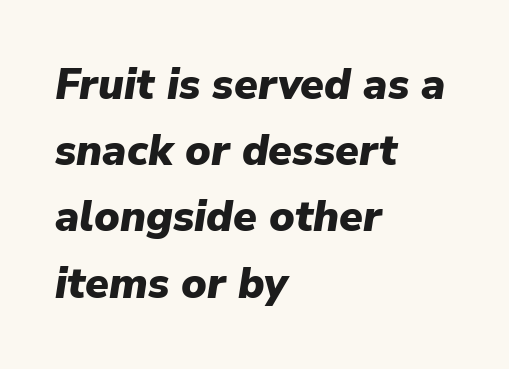
Q: Is the text bold? A: Yes.
Q: Is the text italic (slanted)? A: Yes, it leans right by about 9 degrees.
Q: Is the text underlined? A: No.
Q: How is the paragraph aligned? A: Left-aligned.
Q: Is the spacing between letters normal or unusually wide? A: Normal.
Q: Is the spacing between lines tight, normal or loose? A: Normal.
Q: Width (condensed, normal, or wide)? A: Normal.
Q: Stroke contrast? A: Low.
Q: x-height? A: Medium.
Q: Monospaced? A: No.
